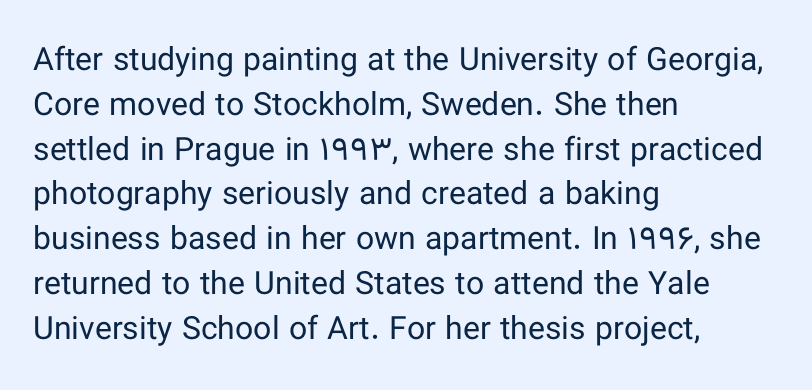
Q: Is the text bold? A: No.
Q: Is the text italic (slanted)? A: No, it is upright.
Q: Is the typeface a serif or a sans-serif typeface? A: Sans-serif.
Q: Is the text underlined? A: No.
Q: How is the paragraph aligned? A: Left-aligned.
Q: Is the spacing between letters normal or unusually wide? A: Normal.
Q: Is the spacing between lines tight, normal or loose? A: Normal.
Q: Width (condensed, normal, or wide)? A: Normal.
Q: Stroke contrast? A: Low.
Q: x-height? A: Medium.
Q: Monospaced? A: No.
